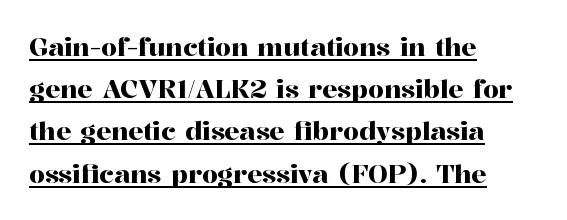
The image shows 25 px text type, upright; set left-aligned, normal line spacing (1.69x), normal letter spacing, underlined.
